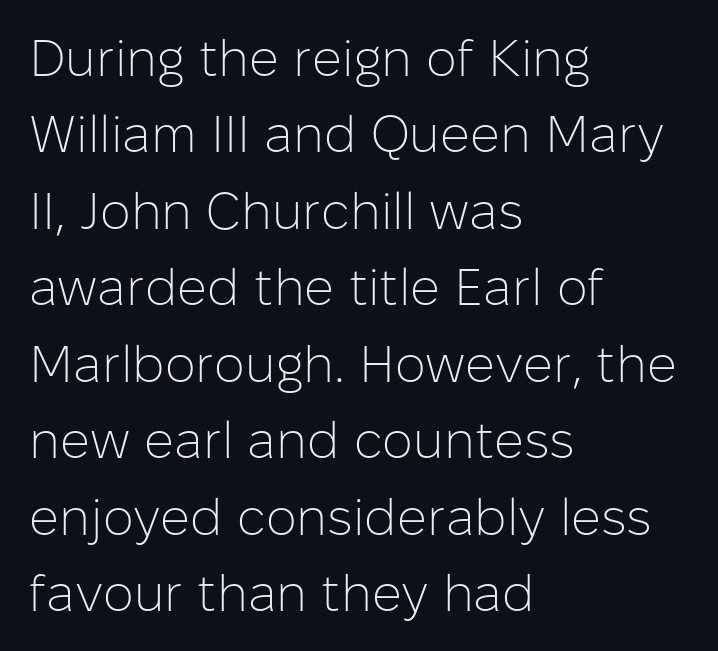
The letters stand upright; this is a roman face. Letters have the restrained weight of plain body copy at most. Do the characters align in a grid? No, the font is proportional. This sample uses plain, unmodified letter spacing. Words float on clear page, feet unadorned. Line beginnings align vertically; line endings do not.
